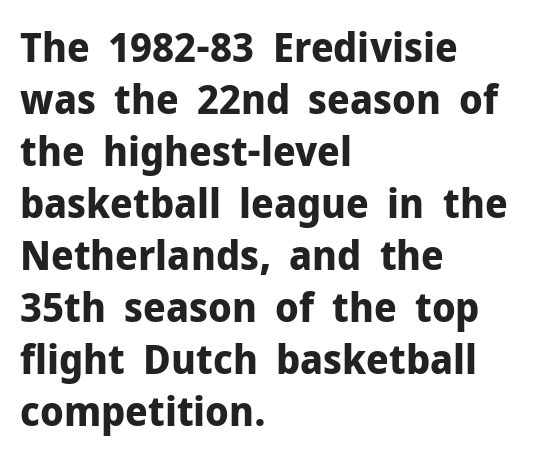
{"serif": "no", "italic": "no", "bold": "yes", "weight": "bold", "width": "normal", "stroke_contrast": "low", "x_height": "medium", "monospaced": "no", "underline": "no", "align": "left", "line_spacing": "normal", "line_spacing_ratio": 1.27, "letter_spacing": "normal", "letter_spacing_em": 0.0, "glyph_px": 41}
